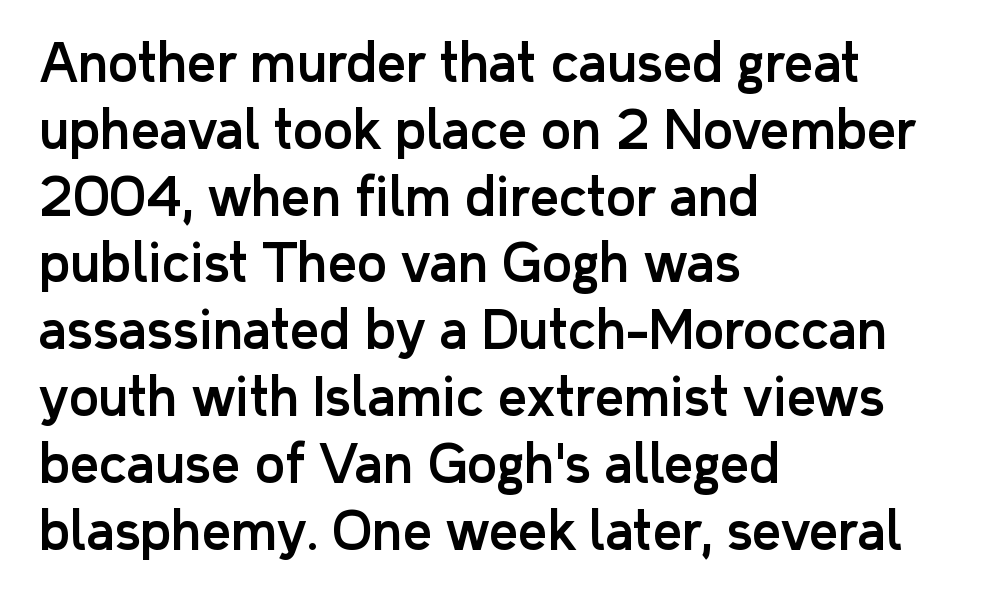
The image shows 51 px sans-serif type, upright; set left-aligned, normal line spacing (1.31x), normal letter spacing, not underlined; low stroke contrast and a medium x-height.
